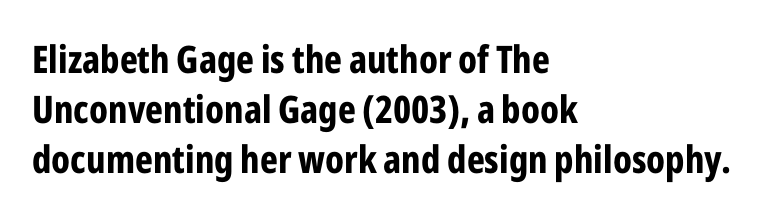
Reading down the column, the eye jumps a familiar distance to each next line. Here the glyphs are tracked normally, forming tight word shapes. As a designer I'd log this as weight 700, bold. Which margin do the lines hug? The left one — the right edge is uneven. If you drew a line through each stem, it would be perfectly vertical. The area under the type is left untouched.
